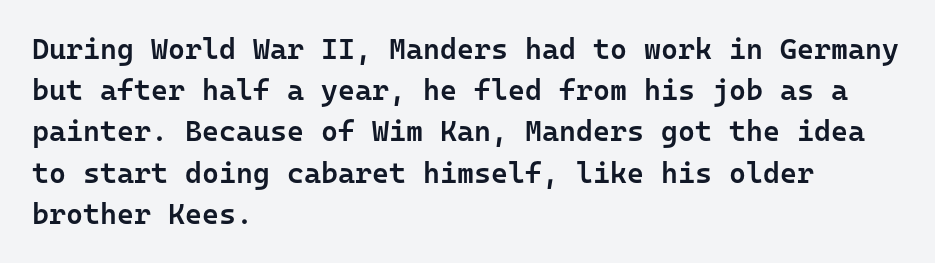
The image shows 29 px semibold sans-serif type, upright, monospaced; set left-aligned, normal line spacing (1.42x), normal letter spacing, not underlined; low stroke contrast and a medium x-height.
